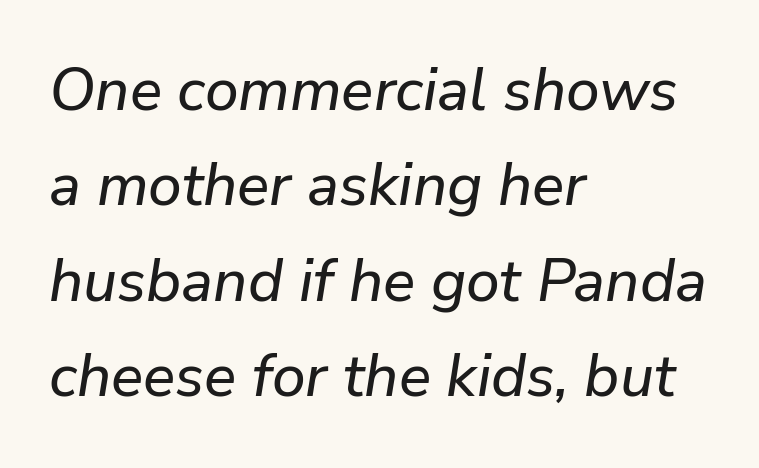
The image shows 60 px text type, italic (leaning right); set left-aligned, normal line spacing (1.59x), normal letter spacing, not underlined; low stroke contrast and a medium x-height.
